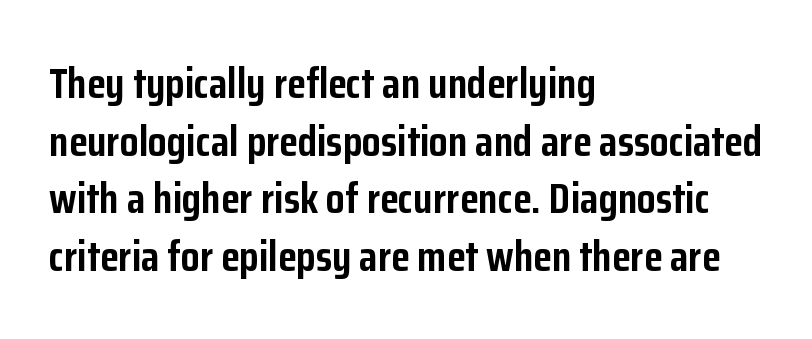
The image shows 43 px semibold, condensed sans-serif type, upright; set left-aligned, normal line spacing (1.34x), normal letter spacing, not underlined; low stroke contrast and a medium x-height.
